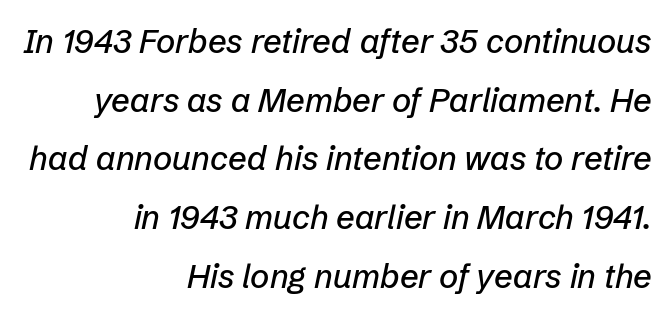
Line ends are locked; line starts wander. The glyphs are unaccompanied by any horizontal stroke below them. A typesetter would call this proportional, since set widths differ per character. Every character sits at an angle, as italics do. Characters follow at the spacing the type designer built in.
